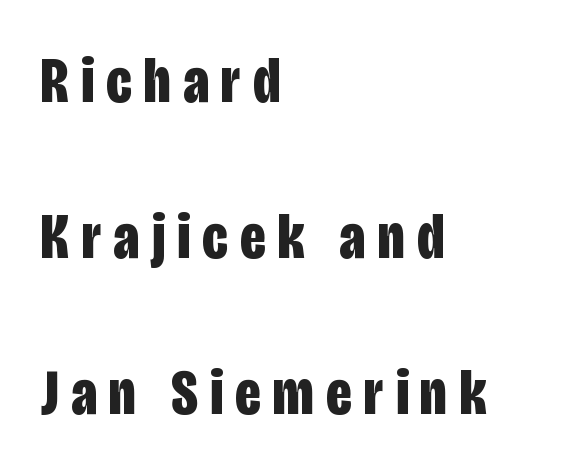
{"serif": "no", "italic": "no", "bold": "yes", "weight": "bold", "width": "condensed", "stroke_contrast": "low", "x_height": "large", "monospaced": "no", "underline": "no", "align": "left", "line_spacing": "loose", "line_spacing_ratio": 2.4, "glyph_px": 65}
